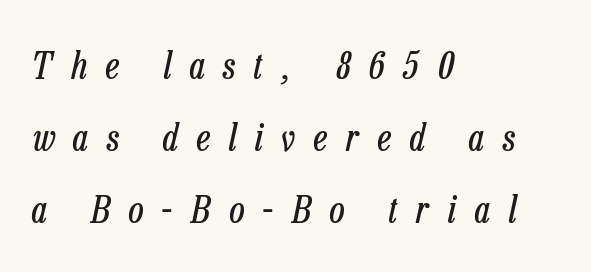
Q: Is the text bold? A: No.
Q: Is the text italic (slanted)? A: Yes, it leans right by about 13 degrees.
Q: Is the text underlined? A: No.
Q: How is the paragraph aligned? A: Left-aligned.
Q: Is the spacing between letters normal or unusually wide? A: Unusually wide.
Q: Is the spacing between lines tight, normal or loose? A: Loose.
Q: Width (condensed, normal, or wide)? A: Condensed.
Q: Stroke contrast? A: Low.
Q: x-height? A: Medium.
Q: Monospaced? A: No.
